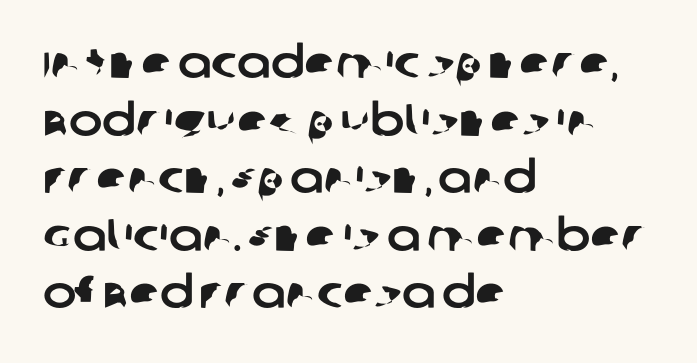
Q: Is the typeface a serif or a sans-serif typeface? A: Sans-serif.
Q: Is the text underlined? A: No.
Q: How is the paragraph aligned? A: Left-aligned.
Q: Is the spacing between letters normal or unusually wide? A: Normal.
Q: Is the spacing between lines tight, normal or loose? A: Normal.
Q: Width (condensed, normal, or wide)? A: Normal.
Q: Stroke contrast? A: Low.
Q: x-height? A: Large.
Q: Monospaced? A: No.
